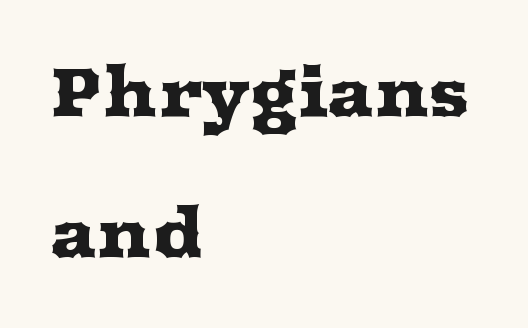
Q: Is the text italic (slanted)? A: No, it is upright.
Q: Is the typeface a serif or a sans-serif typeface? A: Serif.
Q: Is the text underlined? A: No.
Q: How is the paragraph aligned? A: Left-aligned.
Q: Is the spacing between letters normal or unusually wide? A: Normal.
Q: Is the spacing between lines tight, normal or loose? A: Loose.
Q: Width (condensed, normal, or wide)? A: Wide.
Q: Stroke contrast? A: Medium.
Q: x-height? A: Medium.
Q: Monospaced? A: No.
